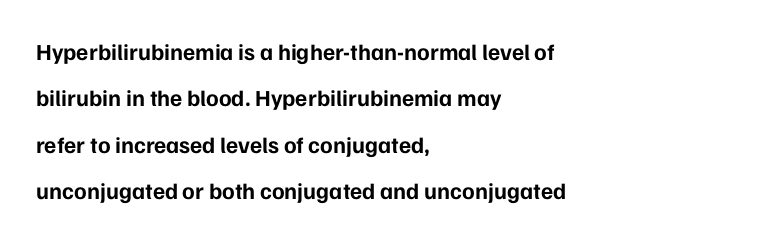
Weight: bold. Does the lettering tilt? It doesn't — this is upright. These lines are set flush left with a ragged right edge. Rows of type keep a wide berth in the vertical direction. A typesetter would call this zero additional tracking. Descender tails drop into unmarked territory.
